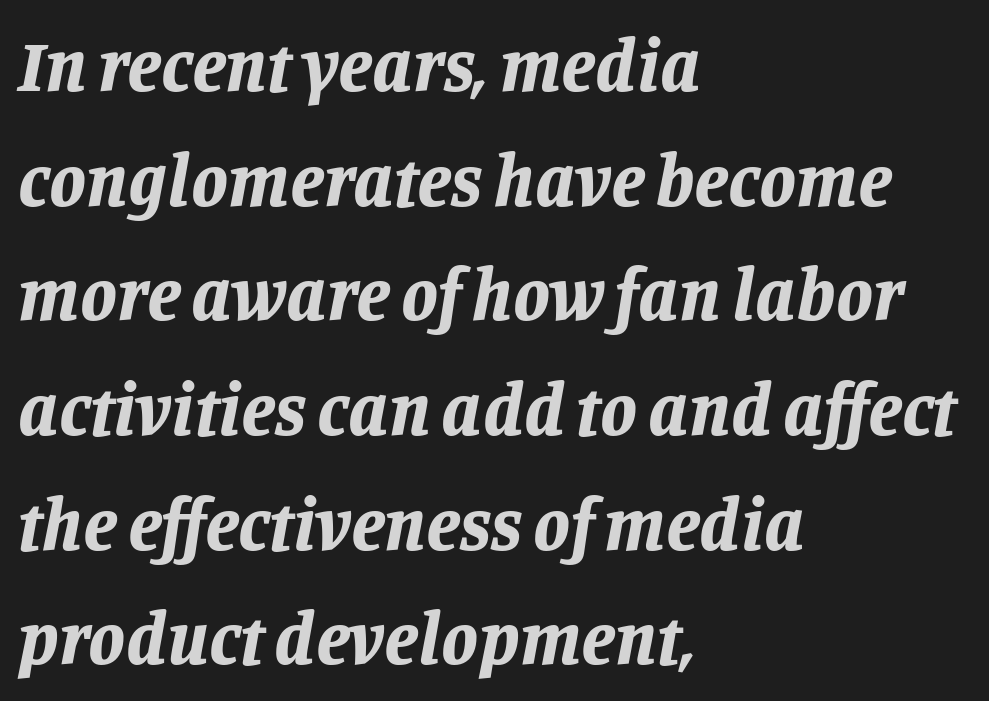
The specimen omits any rule beneath the text block's lines. Heft: maximum for text — a bold. The designer left line spacing at the default. Character widths vary here, with narrow letters taking less room than wide ones.
